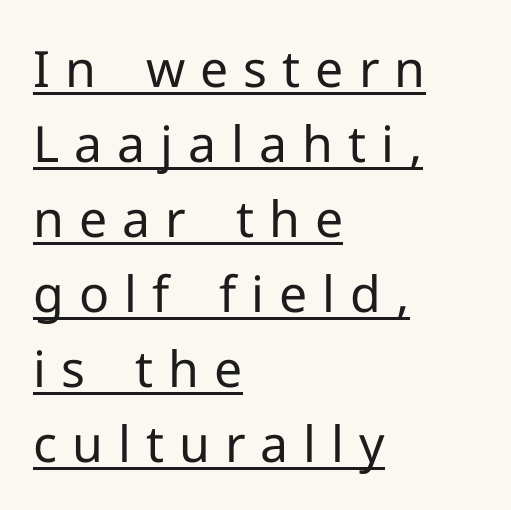
Q: Is the text bold? A: No.
Q: Is the text italic (slanted)? A: No, it is upright.
Q: Is the typeface a serif or a sans-serif typeface? A: Sans-serif.
Q: Is the text underlined? A: Yes.
Q: How is the paragraph aligned? A: Left-aligned.
Q: Is the spacing between letters normal or unusually wide? A: Unusually wide.
Q: Is the spacing between lines tight, normal or loose? A: Normal.
Q: Width (condensed, normal, or wide)? A: Normal.
Q: Stroke contrast? A: Low.
Q: x-height? A: Medium.
Q: Monospaced? A: No.
